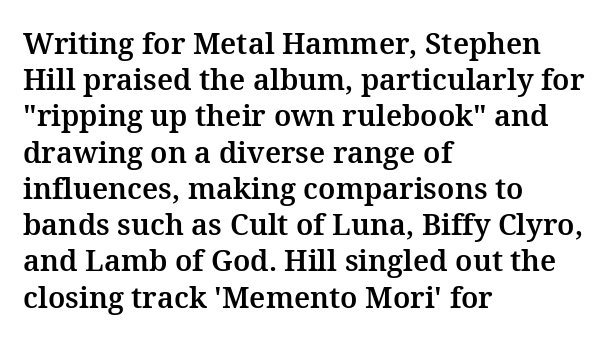
Proportional: the letters do not fall into vertical columns. Serifs: yes, visible at the terminals of the letterforms. The lettering holds an erect, upright posture throughout. The setting favours the left margin, as ordinary paragraphs usually do. What's the leading like? Ordinary, nothing unusual.
